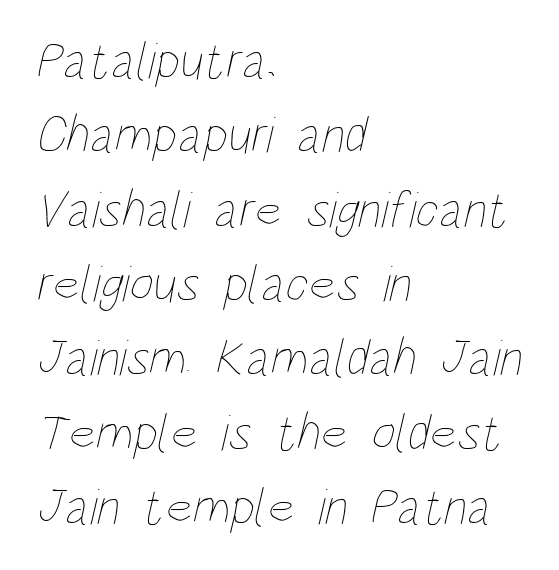
Q: Is the text bold? A: No.
Q: Is the text underlined? A: No.
Q: How is the paragraph aligned? A: Left-aligned.
Q: Is the spacing between letters normal or unusually wide? A: Normal.
Q: Is the spacing between lines tight, normal or loose? A: Normal.
Q: Width (condensed, normal, or wide)? A: Condensed.
Q: Stroke contrast? A: Low.
Q: x-height? A: Large.
Q: Monospaced? A: No.
